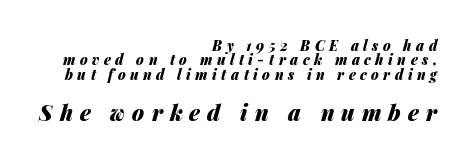
Q: Is the text bold? A: Yes.
Q: Is the text italic (slanted)? A: Yes, it leans right by about 14 degrees.
Q: Is the text underlined? A: No.
Q: How is the paragraph aligned? A: Right-aligned.
Q: Is the spacing between letters normal or unusually wide? A: Unusually wide.
Q: Is the spacing between lines tight, normal or loose? A: Tight.
Q: Which block of text is set in a larger size, the first (top) or the second (bottom)? A: The second (bottom) one.
